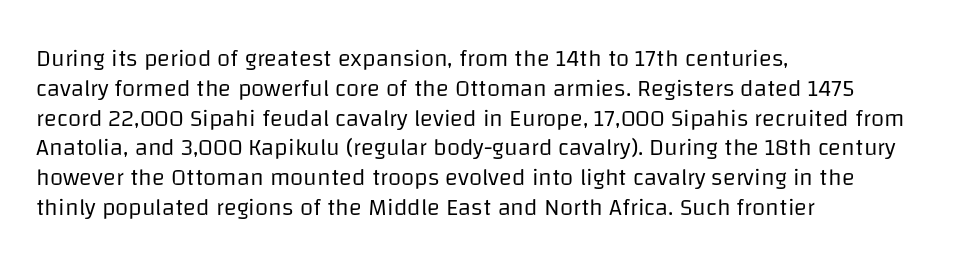
Q: Is the text bold? A: No.
Q: Is the text italic (slanted)? A: No, it is upright.
Q: Is the text underlined? A: No.
Q: How is the paragraph aligned? A: Left-aligned.
Q: Is the spacing between letters normal or unusually wide? A: Normal.
